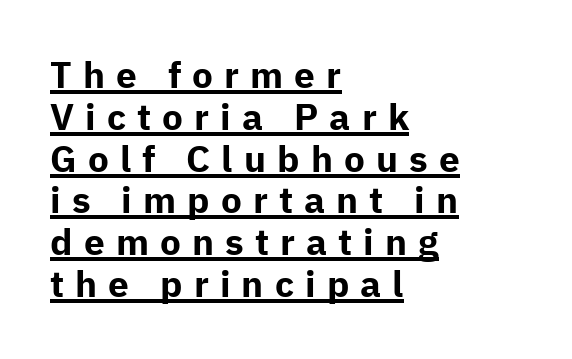
The image shows 37 px bold sans-serif type, upright; set left-aligned, tight line spacing (1.13x), unusually wide letter spacing (+0.3 em), underlined; low stroke contrast and a medium x-height.
